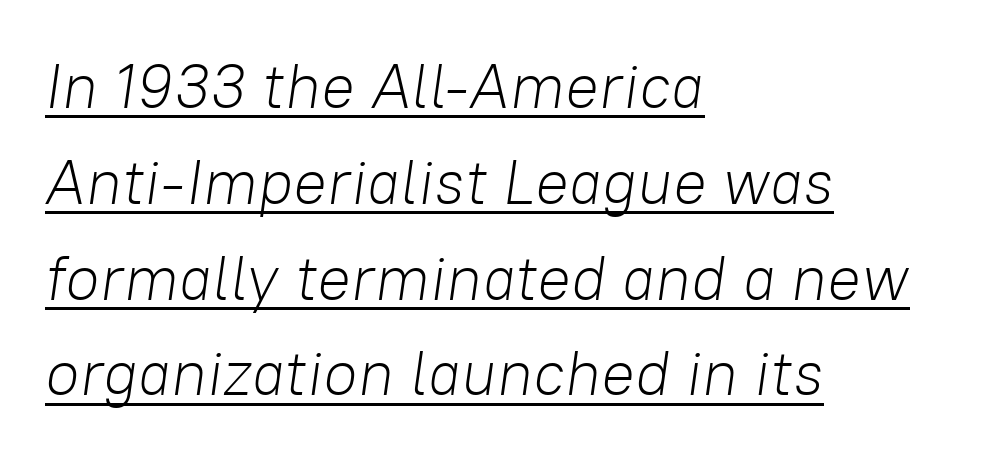
The image shows 63 px light type, italic (leaning right); set left-aligned, normal line spacing (1.52x), normal letter spacing, underlined; low stroke contrast and a medium x-height.
